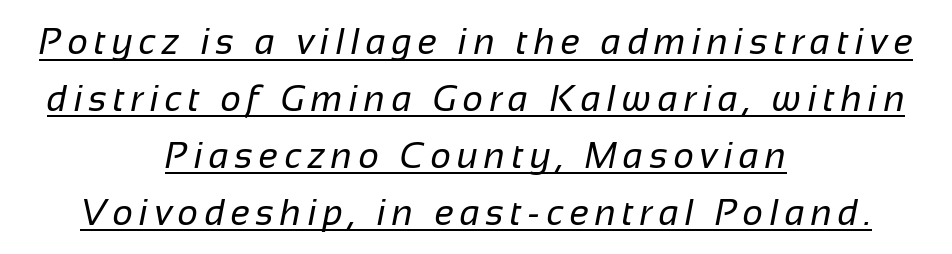
Interline gaps are of average width in this sample. The typeface chosen for these lines omits serifs. Alignment: centered. Compared with undecorated copy, this sample adds a rule below the words. Is this a fixed-width face? No — the glyphs have proportional, varying widths.
